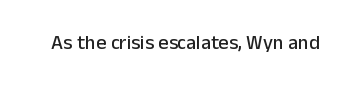
The image shows 20 px text type, upright; set normal letter spacing, not underlined.
